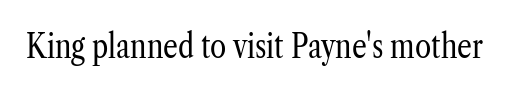
Q: Is the text bold? A: No.
Q: Is the text italic (slanted)? A: No, it is upright.
Q: Is the typeface a serif or a sans-serif typeface? A: Serif.
Q: Is the text underlined? A: No.
Q: Is the spacing between letters normal or unusually wide? A: Normal.
Q: Width (condensed, normal, or wide)? A: Condensed.
Q: Stroke contrast? A: Low.
Q: x-height? A: Medium.
Q: Monospaced? A: No.
